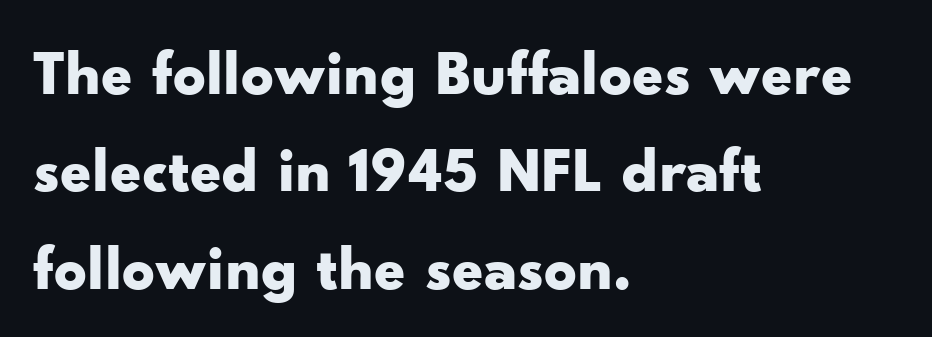
Here the designer chose a conventional face with non-uniform glyph widths. What stands out about the letter spacing? Nothing — it is the standard amount. Pretty heavy lettering here — definitely bold. A sans-serif font was chosen for this passage. Typeset ragged right — the left edge is the straight one.
